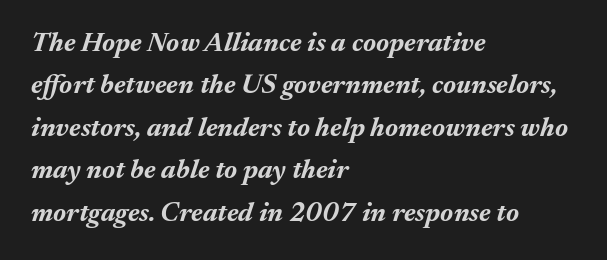
Summary of vertical rhythm: regular, with standard interline spacing. Leftover space on each line is placed entirely after the last word. The string is rendered with underlining switched off. Notice how thick the strokes are: this is what a full bold looks like.
